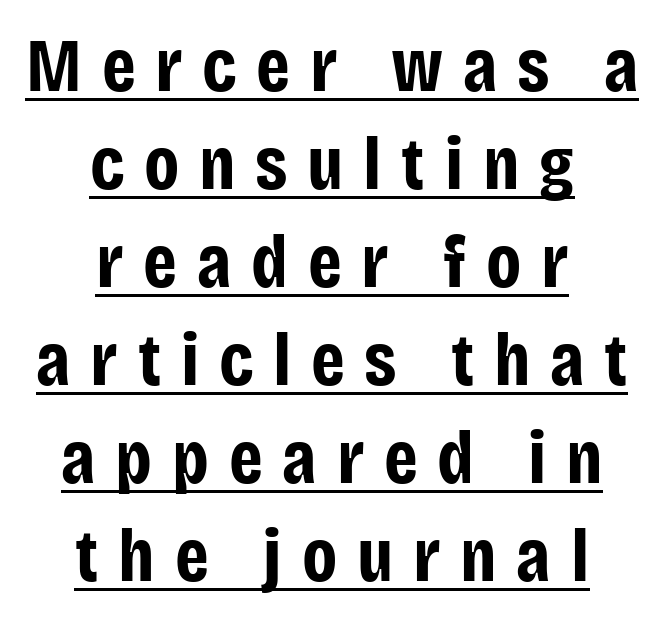
{"serif": "no", "italic": "no", "bold": "yes", "weight": "bold", "width": "condensed", "stroke_contrast": "low", "x_height": "large", "monospaced": "no", "underline": "yes", "align": "center", "line_spacing": "normal", "line_spacing_ratio": 1.29, "letter_spacing": "wide", "letter_spacing_em": 0.26, "glyph_px": 76}
